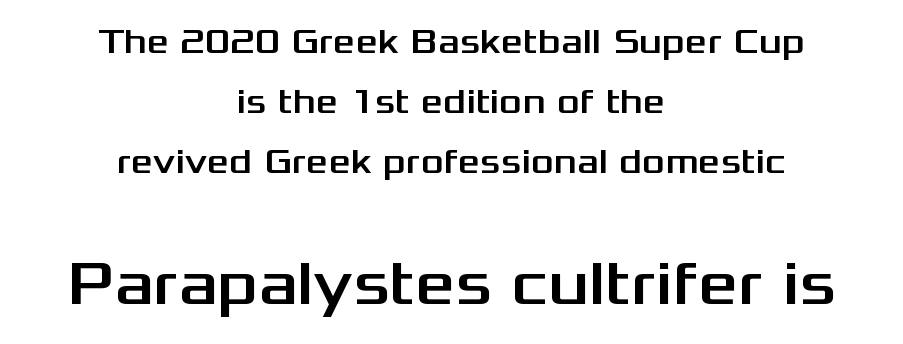
The image shows 62 px wide sans-serif type, upright; set centered, line spacing 1.72x, normal letter spacing, not underlined; the second (bottom) block is 1.77x larger; medium stroke contrast and a medium x-height.
